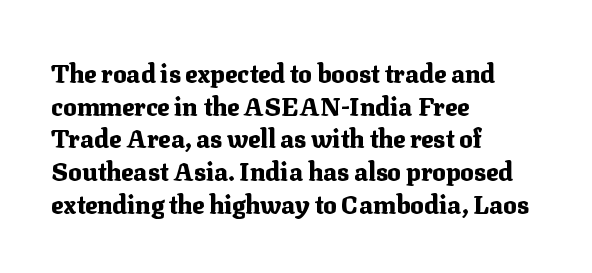
The image shows 25 px bold type, upright; set left-aligned, normal line spacing (1.31x), normal letter spacing, not underlined.
